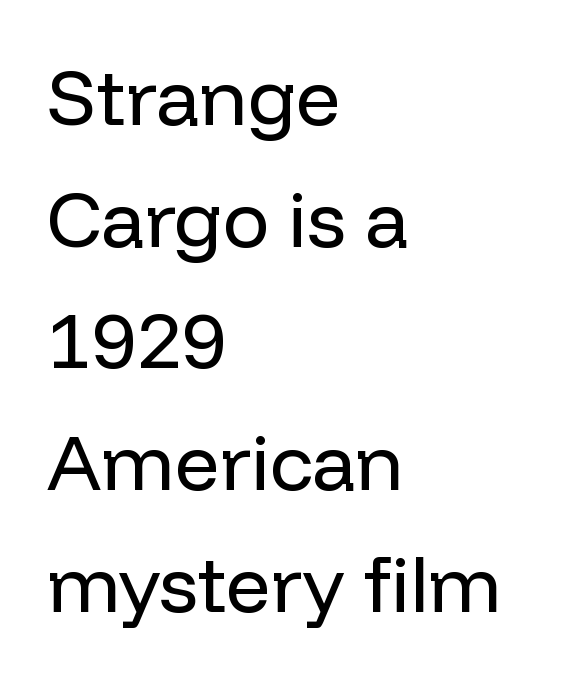
Q: Is the text bold? A: No.
Q: Is the text italic (slanted)? A: No, it is upright.
Q: Is the typeface a serif or a sans-serif typeface? A: Sans-serif.
Q: Is the text underlined? A: No.
Q: How is the paragraph aligned? A: Left-aligned.
Q: Is the spacing between letters normal or unusually wide? A: Normal.
Q: Is the spacing between lines tight, normal or loose? A: Normal.
Q: Width (condensed, normal, or wide)? A: Normal.
Q: Stroke contrast? A: Low.
Q: x-height? A: Medium.
Q: Monospaced? A: No.
